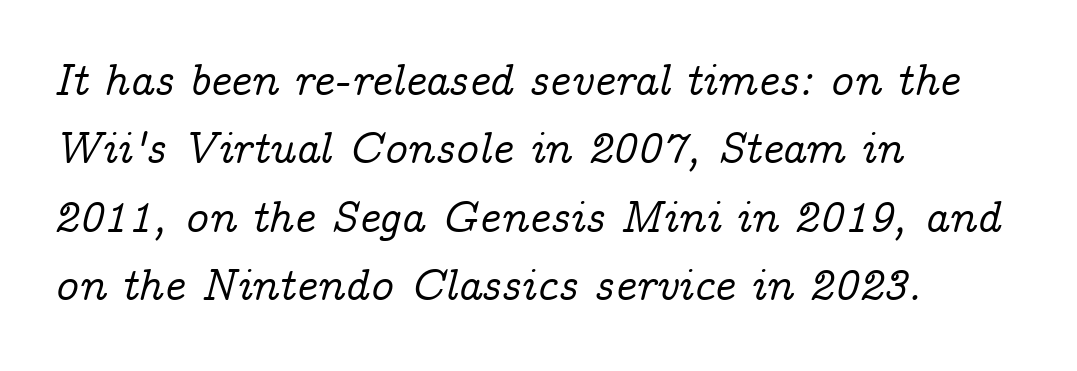
{"serif": "yes", "italic": "yes", "lean": "right", "slant_degrees": 14, "width": "normal", "stroke_contrast": "low", "x_height": "medium", "monospaced": "no", "underline": "no", "align": "left", "line_spacing": "normal", "line_spacing_ratio": 1.52, "letter_spacing": "normal", "letter_spacing_em": 0.0, "glyph_px": 45}
